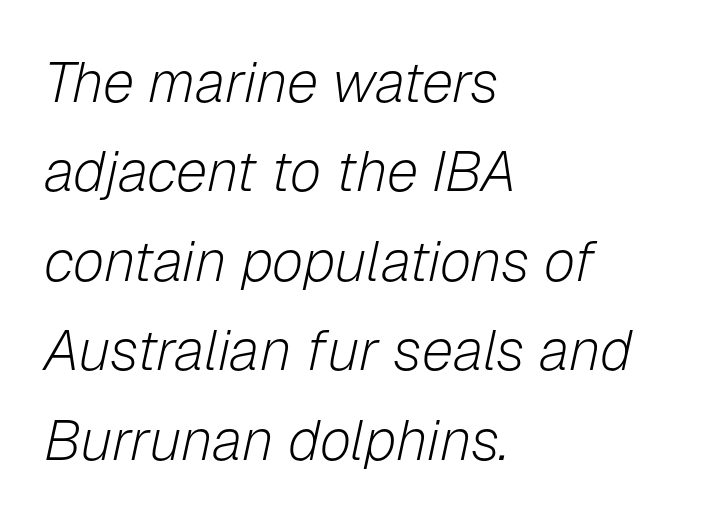
{"italic": "yes", "lean": "right", "slant_degrees": 12, "bold": "no", "weight": "light", "width": "normal", "stroke_contrast": "low", "x_height": "medium", "monospaced": "no", "underline": "no", "align": "left", "line_spacing": "normal", "line_spacing_ratio": 1.57, "letter_spacing": "normal", "letter_spacing_em": 0.0, "glyph_px": 57}
